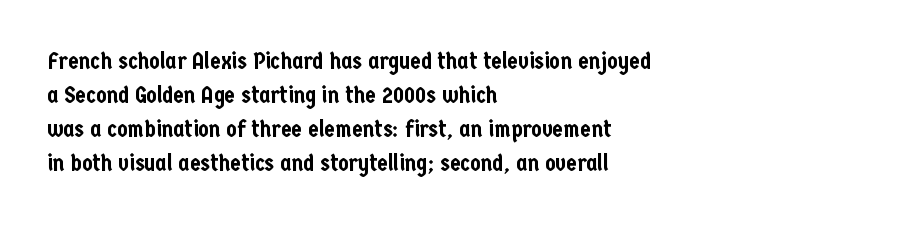
The image shows 24 px text type, upright; set left-aligned, normal line spacing (1.42x), normal letter spacing, not underlined.
